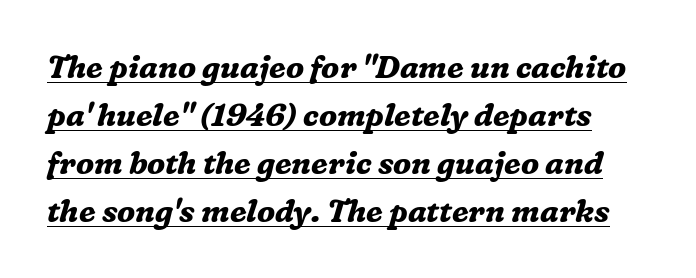
The image shows 31 px bold serif type, italic (leaning right); set normal line spacing (1.55x), normal letter spacing, underlined; medium stroke contrast and a medium x-height.
